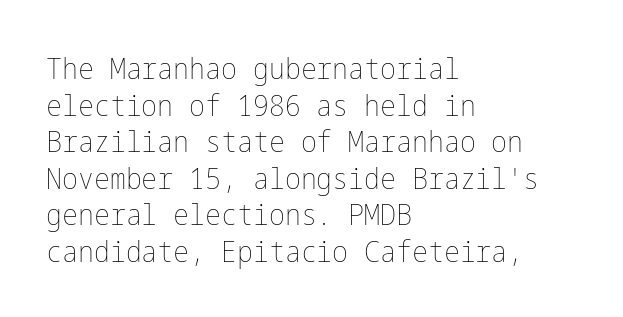
Q: Is the text bold? A: No.
Q: Is the text italic (slanted)? A: No, it is upright.
Q: Is the text underlined? A: No.
Q: How is the paragraph aligned? A: Left-aligned.
Q: Is the spacing between letters normal or unusually wide? A: Normal.
Q: Width (condensed, normal, or wide)? A: Condensed.
Q: Stroke contrast? A: Low.
Q: x-height? A: Medium.
